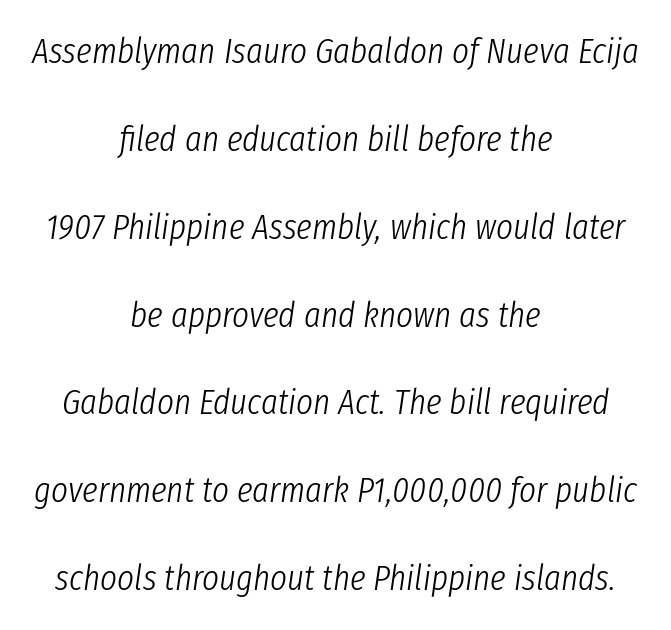
The image shows 36 px light, condensed type, italic (leaning right); set centered, loose line spacing (2.44x), normal letter spacing, not underlined; low stroke contrast and a medium x-height.
